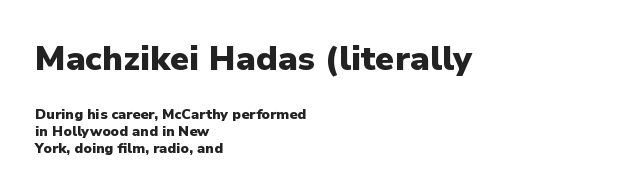
The image shows 34 px heavy sans-serif type, upright; set left-aligned, line spacing 1.23x, normal letter spacing, not underlined; the first (top) block is 2.43x larger; low stroke contrast and a medium x-height.
